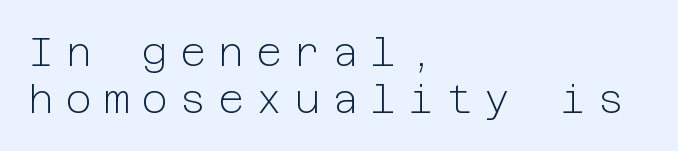
{"serif": "no", "italic": "no", "bold": "no", "weight": "light", "width": "normal", "stroke_contrast": "low", "x_height": "medium", "underline": "no", "align": "left", "line_spacing_ratio": 1.17, "letter_spacing": "wide", "letter_spacing_em": 0.3, "glyph_px": 40}
